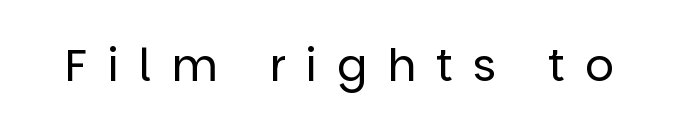
{"serif": "no", "italic": "no", "bold": "no", "weight": "regular", "width": "normal", "stroke_contrast": "low", "x_height": "large", "monospaced": "no", "underline": "no", "letter_spacing": "wide", "letter_spacing_em": 0.44, "glyph_px": 45}
